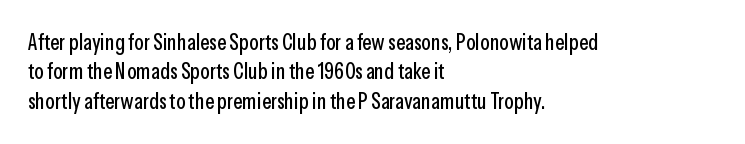
Q: Is the text italic (slanted)? A: No, it is upright.
Q: Is the text underlined? A: No.
Q: How is the paragraph aligned? A: Left-aligned.
Q: Is the spacing between letters normal or unusually wide? A: Normal.
Q: Is the spacing between lines tight, normal or loose? A: Normal.
